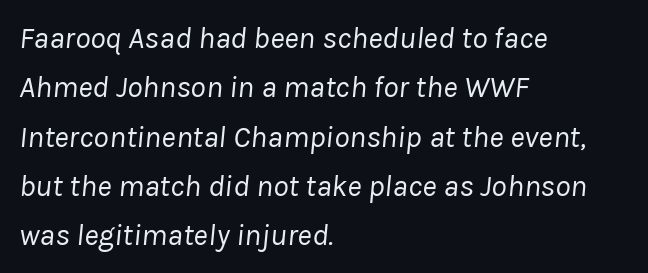
{"italic": "yes", "lean": "right", "slant_degrees": 8, "bold": "no", "weight": "regular", "width": "normal", "stroke_contrast": "low", "x_height": "medium", "monospaced": "no", "underline": "no", "align": "left", "line_spacing": "normal", "line_spacing_ratio": 1.59, "letter_spacing": "normal", "letter_spacing_em": 0.0, "glyph_px": 31}
